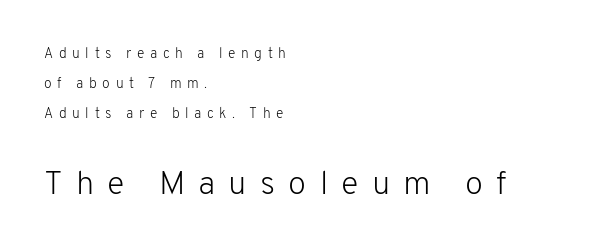
Q: Is the text bold? A: No.
Q: Is the text italic (slanted)? A: No, it is upright.
Q: Is the typeface a serif or a sans-serif typeface? A: Sans-serif.
Q: Is the text underlined? A: No.
Q: How is the paragraph aligned? A: Left-aligned.
Q: Is the spacing between letters normal or unusually wide? A: Unusually wide.
Q: Is the spacing between lines tight, normal or loose? A: Loose.
Q: Which block of text is set in a larger size, the first (top) or the second (bottom)? A: The second (bottom) one.
Q: Width (condensed, normal, or wide)? A: Normal.
Q: Stroke contrast? A: Low.
Q: x-height? A: Medium.
Q: Monospaced? A: No.
